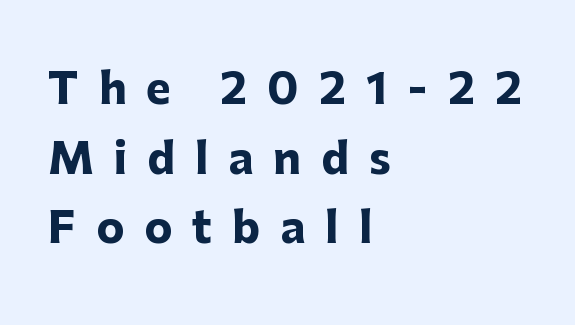
The image shows 42 px heavy sans-serif type, upright; set left-aligned, normal line spacing (1.66x), unusually wide letter spacing (+0.48 em), not underlined; low stroke contrast and a medium x-height.
